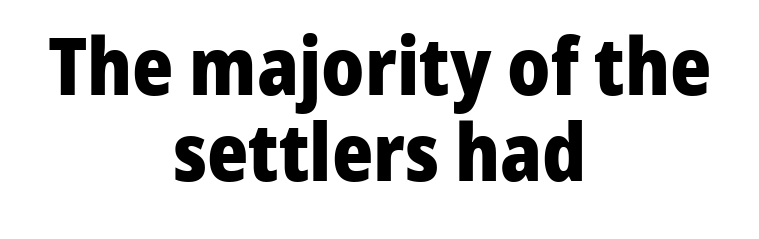
Leftover space on each line is divided equally before and after the words. What stands out about the letter spacing? Nothing — it is the standard amount. No feet cap the strokes, marking this as sans-serif type. The sample has been set heavy, in full bold.
